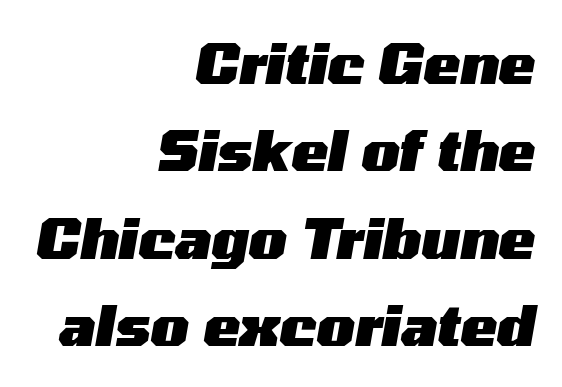
The image shows 55 px heavy, wide type, italic (leaning right); set right-aligned, normal line spacing (1.59x), normal letter spacing, not underlined; medium stroke contrast and a medium x-height.
